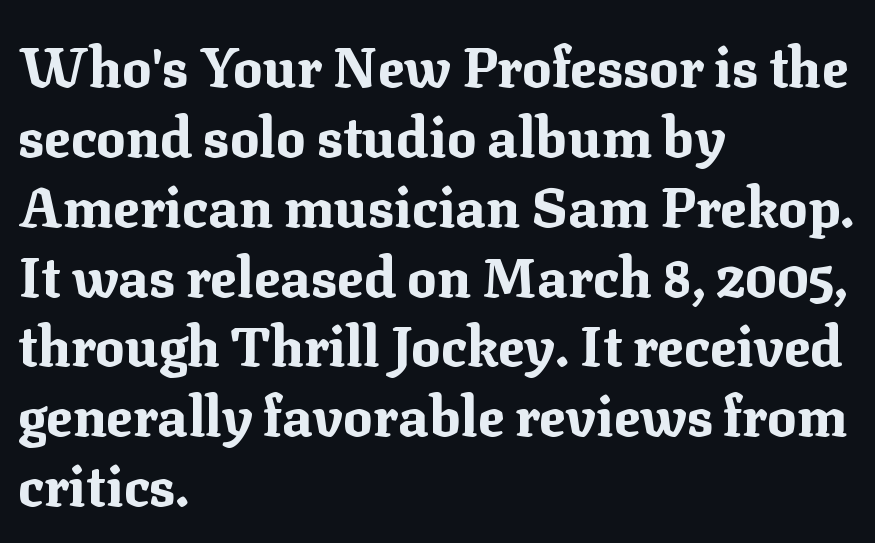
{"serif": "yes", "italic": "no", "bold": "yes", "weight": "bold", "width": "normal", "stroke_contrast": "medium", "x_height": "medium", "monospaced": "no", "underline": "no", "align": "left", "line_spacing": "normal", "line_spacing_ratio": 1.27, "letter_spacing": "normal", "letter_spacing_em": 0.0, "glyph_px": 55}
